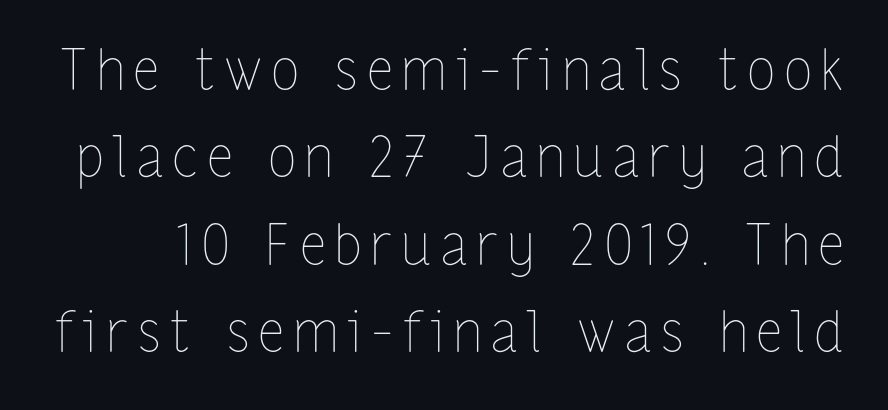
Does the lettering tilt? It doesn't — this is upright. The passage shown stacks its lines at a standard gap. The letterforms sit at book weight or below. Each letter keeps its own natural width here, so spacing adapts to shape. Type without underlining.
